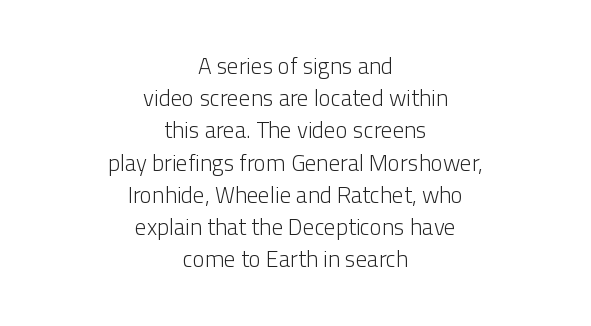
The image shows 23 px text type, upright; set centered, normal line spacing (1.4x), normal letter spacing, not underlined.
